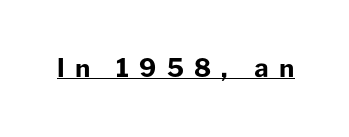
The letters stand straight up with perfectly vertical stems. Bold? Absolutely — the strokes are thick and heavy. There is plenty of visible air inserted between adjacent glyphs. You can see a thin bar hugging the bottom of the glyphs.
